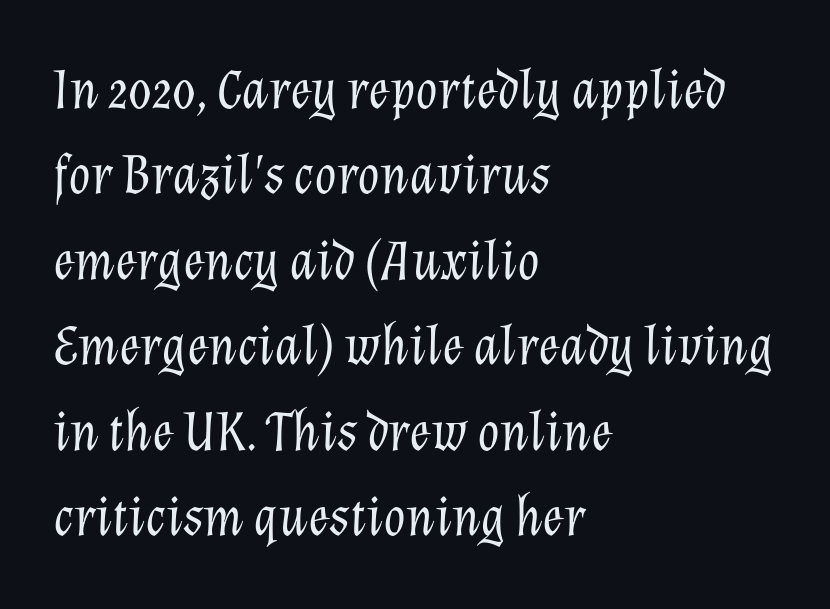
Typeset ragged right — the left edge is the straight one. Students, note that the glyphs here touch the page at normal intervals. The space beneath each line is pristine and unruled. An italicized treatment has been applied to the whole sample. Here the designer chose a conventional face with non-uniform glyph widths. This sample keeps an unexceptional amount of space between lines.
